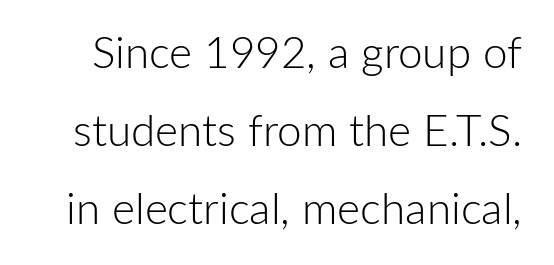
The image shows 44 px light sans-serif type, upright; set line spacing 1.77x, normal letter spacing, not underlined; low stroke contrast and a medium x-height.
